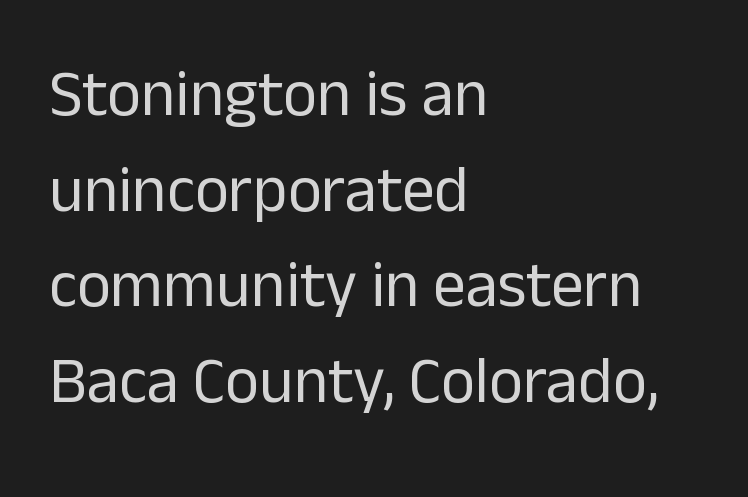
Q: Is the text bold? A: No.
Q: Is the text italic (slanted)? A: No, it is upright.
Q: Is the typeface a serif or a sans-serif typeface? A: Sans-serif.
Q: Is the text underlined? A: No.
Q: How is the paragraph aligned? A: Left-aligned.
Q: Is the spacing between letters normal or unusually wide? A: Normal.
Q: Is the spacing between lines tight, normal or loose? A: Normal.
Q: Width (condensed, normal, or wide)? A: Normal.
Q: Stroke contrast? A: Low.
Q: x-height? A: Medium.
Q: Monospaced? A: No.
